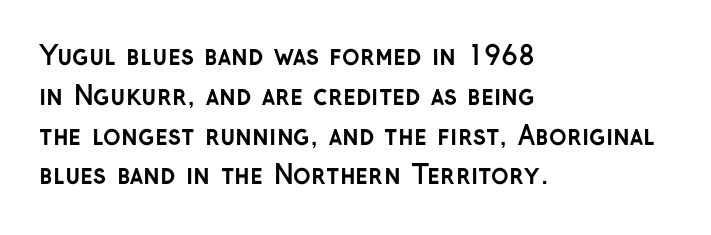
The image shows 26 px bold type, upright; set left-aligned, normal line spacing (1.53x), normal letter spacing, not underlined.
